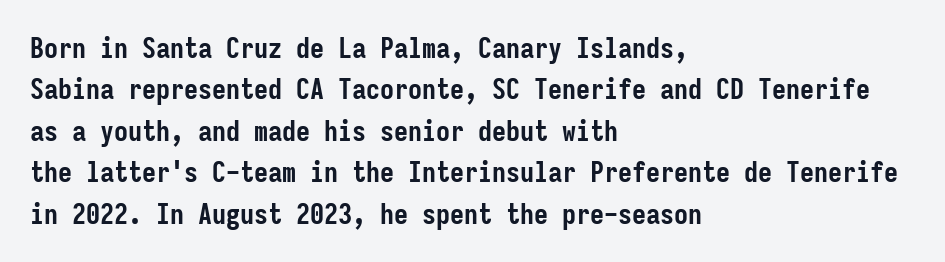
Q: Is the text bold? A: Yes.
Q: Is the text italic (slanted)? A: No, it is upright.
Q: Is the typeface a serif or a sans-serif typeface? A: Sans-serif.
Q: Is the text underlined? A: No.
Q: How is the paragraph aligned? A: Left-aligned.
Q: Is the spacing between letters normal or unusually wide? A: Normal.
Q: Is the spacing between lines tight, normal or loose? A: Normal.
Q: Width (condensed, normal, or wide)? A: Condensed.
Q: Stroke contrast? A: Low.
Q: x-height? A: Medium.
Q: Monospaced? A: Yes.
